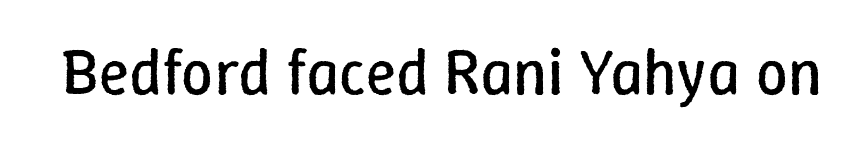
{"italic": "no", "bold": "no", "weight": "regular", "width": "normal", "stroke_contrast": "low", "x_height": "medium", "monospaced": "no", "underline": "no", "letter_spacing": "normal", "letter_spacing_em": 0.0, "glyph_px": 64}
